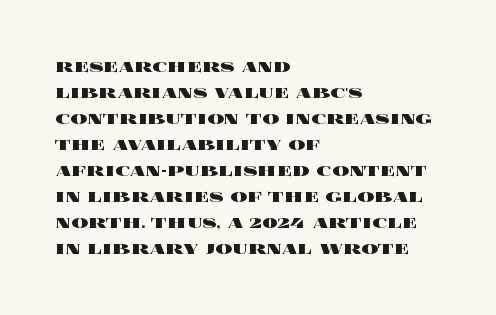
Q: Is the text bold? A: Yes.
Q: Is the text italic (slanted)? A: No, it is upright.
Q: Is the text underlined? A: No.
Q: How is the paragraph aligned? A: Left-aligned.
Q: Is the spacing between letters normal or unusually wide? A: Normal.
